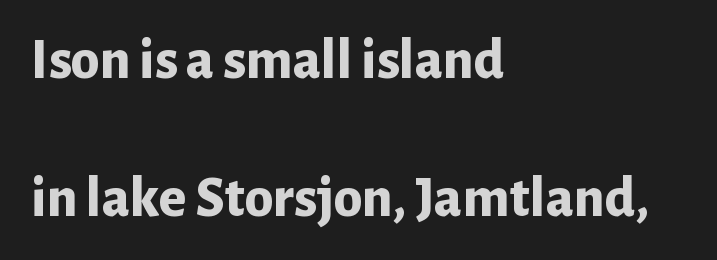
The image shows 58 px bold sans-serif type, upright; set left-aligned, loose line spacing (2.38x), normal letter spacing, not underlined; low stroke contrast and a medium x-height.
